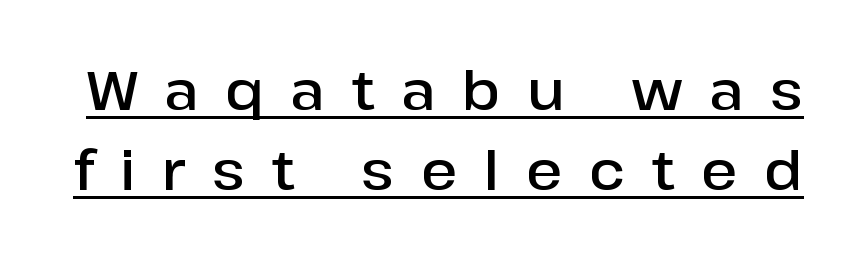
How are the letters spaced? Widely, with obvious added tracking. The glyphs are accompanied by a horizontal stroke just below them. The font is running at a semibold setting, under full bold. Does the type have serifs? No, each stem ends abruptly. The type sits square on the baseline with zero lean.
